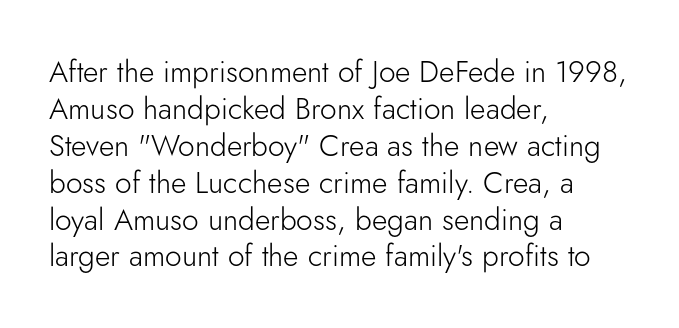
Each letter keeps its own natural width here, so spacing adapts to shape. Vertical strokes here are truly vertical. The space directly below the letters is spotless. Examine the stroke ends and you'll find no serifs.
